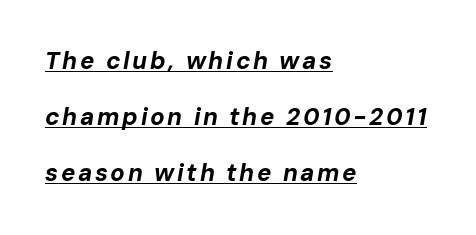
Q: Is the text bold? A: Yes.
Q: Is the text italic (slanted)? A: Yes, it leans right by about 10 degrees.
Q: Is the text underlined? A: Yes.
Q: How is the paragraph aligned? A: Left-aligned.
Q: Is the spacing between lines tight, normal or loose? A: Loose.
